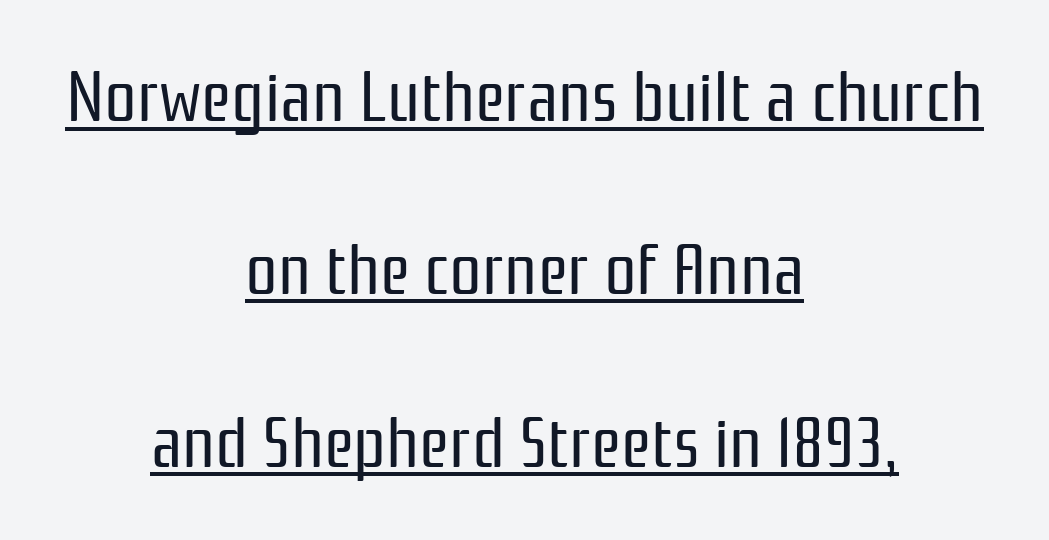
The gaps between neighbouring characters are ordinary and unremarkable. Bold? No — there's no thickening of the strokes. In designer terms, the underline attribute is active on this setting. The typesetter chose a symmetrical, centered arrangement here. The text was rendered using a sans face with plain stroke endings. Each letter keeps its own natural width here, so spacing adapts to shape.
